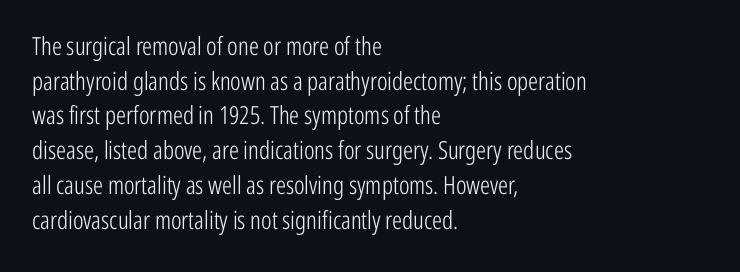
The image shows 25 px text type, upright; set left-aligned, normal line spacing (1.39x), normal letter spacing, not underlined.
